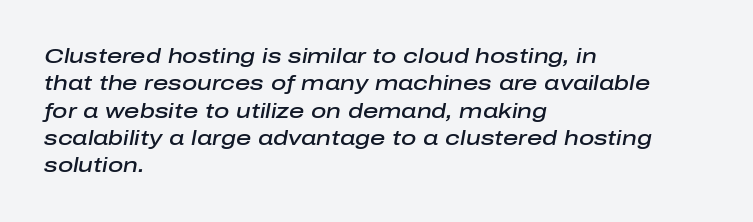
The image shows 21 px text type, italic (leaning right); set left-aligned, normal line spacing (1.3x), normal letter spacing, not underlined.
